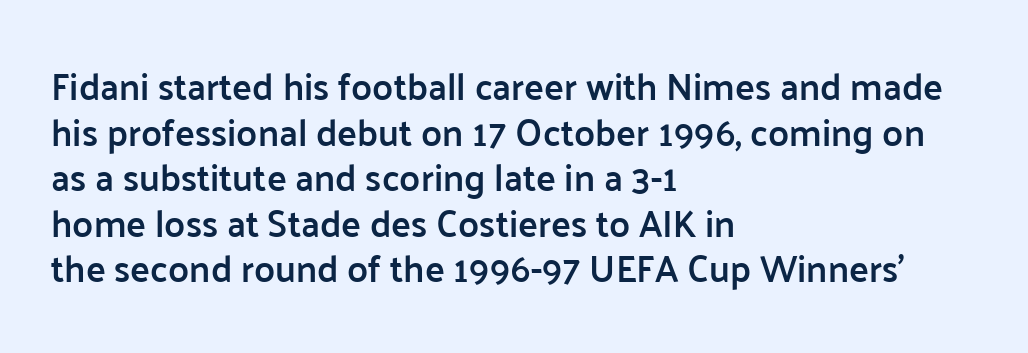
Font category for this specimen: sans-serif. This sample uses an upright cut, with every glyph sitting square on the baseline. A semibold gives these letters moderate extra thickness, short of bold. A typesetter would call this proportional, since set widths differ per character. Quick note: underline off.
